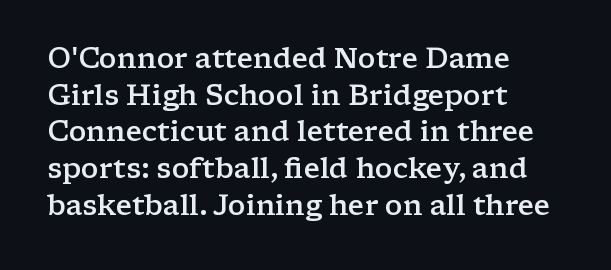
Q: Is the text bold? A: Semi-bold.
Q: Is the text italic (slanted)? A: No, it is upright.
Q: Is the typeface a serif or a sans-serif typeface? A: Serif.
Q: Is the text underlined? A: No.
Q: How is the paragraph aligned? A: Left-aligned.
Q: Is the spacing between letters normal or unusually wide? A: Normal.
Q: Is the spacing between lines tight, normal or loose? A: Normal.
Q: Width (condensed, normal, or wide)? A: Wide.
Q: Stroke contrast? A: Low.
Q: x-height? A: Medium.
Q: Monospaced? A: No.
